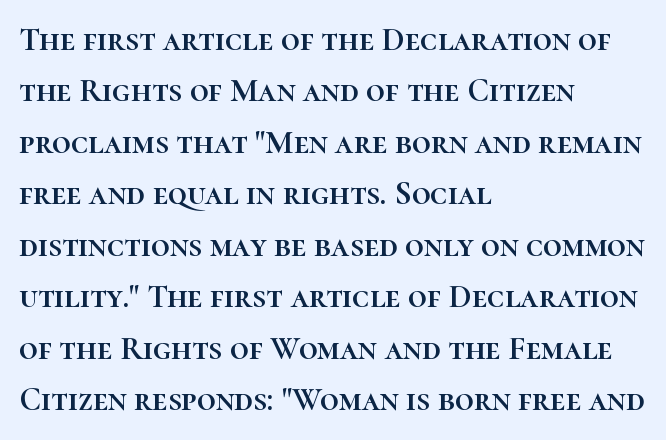
Q: Is the text italic (slanted)? A: No, it is upright.
Q: Is the text underlined? A: No.
Q: How is the paragraph aligned? A: Left-aligned.
Q: Is the spacing between letters normal or unusually wide? A: Normal.
Q: Is the spacing between lines tight, normal or loose? A: Normal.
Q: Width (condensed, normal, or wide)? A: Normal.
Q: Stroke contrast? A: High.
Q: x-height? A: Medium.
Q: Monospaced? A: No.
